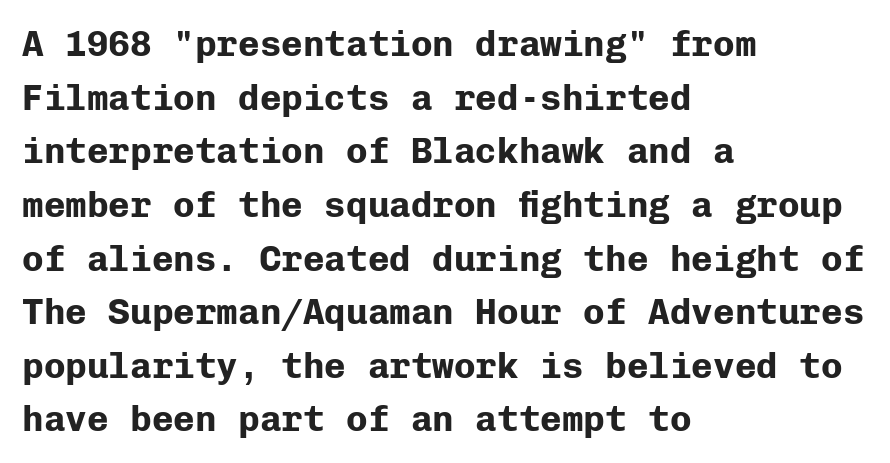
A typesetter would call this monospace, since all characters share one set width. Reading down the block, your eye returns to a fixed left position each line. Heft: maximum for text — a bold. Is the letter spacing exaggerated? No — it looks like the ordinary default. If you drew a line through each stem, it would be perfectly vertical. A sans-serif font was chosen for this passage.
